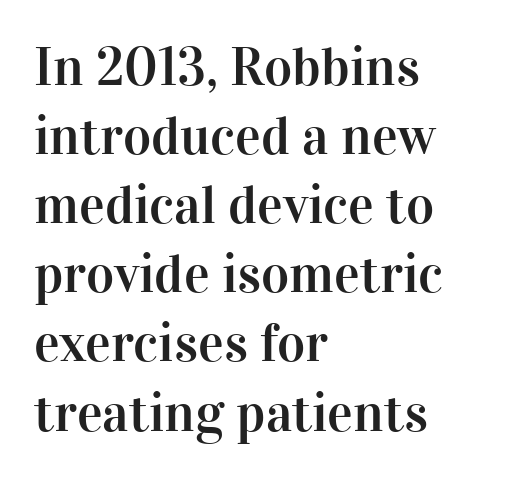
Rendered with straight, roman letterforms. Casual observation: everything's shoved over to the left. Do the characters align in a grid? No, the font is proportional. The rendering keeps characters at their native spacing. Descenders hang freely into open space. To sum up the face: it has serifs.
